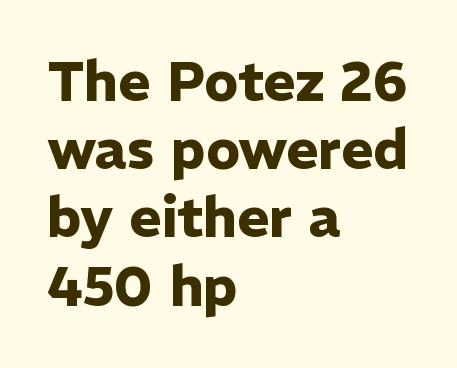
{"serif": "no", "italic": "no", "bold": "yes", "weight": "heavy", "width": "normal", "stroke_contrast": "low", "x_height": "medium", "monospaced": "no", "underline": "no", "align": "left", "line_spacing_ratio": 1.24, "letter_spacing": "normal", "letter_spacing_em": 0.0, "glyph_px": 55}
